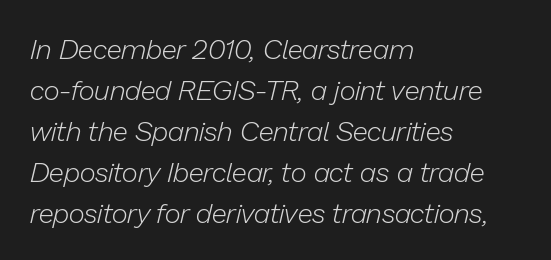
Q: Is the text bold? A: No.
Q: Is the text italic (slanted)? A: Yes, it leans right by about 13 degrees.
Q: Is the text underlined? A: No.
Q: How is the paragraph aligned? A: Left-aligned.
Q: Is the spacing between letters normal or unusually wide? A: Normal.
Q: Is the spacing between lines tight, normal or loose? A: Normal.
Q: Width (condensed, normal, or wide)? A: Normal.
Q: Stroke contrast? A: Low.
Q: x-height? A: Medium.
Q: Monospaced? A: No.
